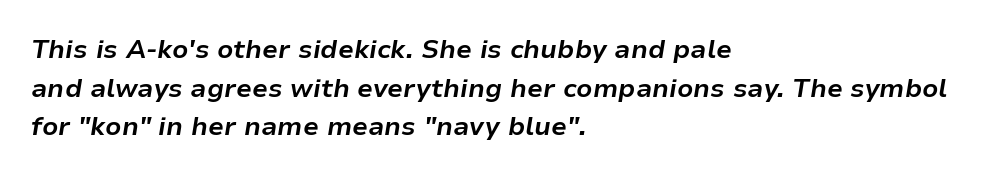
{"italic": "yes", "lean": "right", "slant_degrees": 9, "bold": "yes", "underline": "no", "align": "left", "line_spacing": "normal", "line_spacing_ratio": 1.49, "letter_spacing": "normal", "letter_spacing_em": 0.0, "glyph_px": 26}
